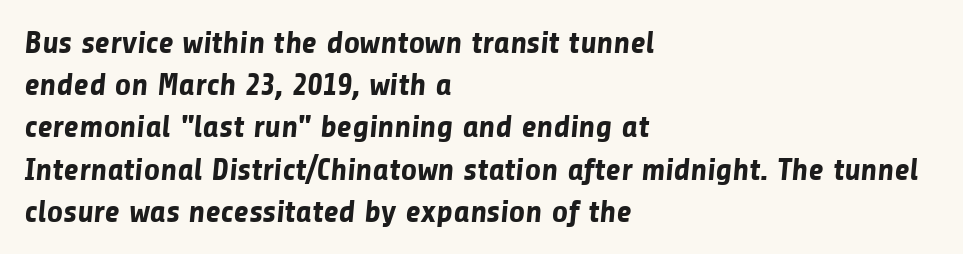
The image shows 32 px bold sans-serif type; set left-aligned, normal line spacing (1.32x), normal letter spacing, not underlined; low stroke contrast and a medium x-height.
